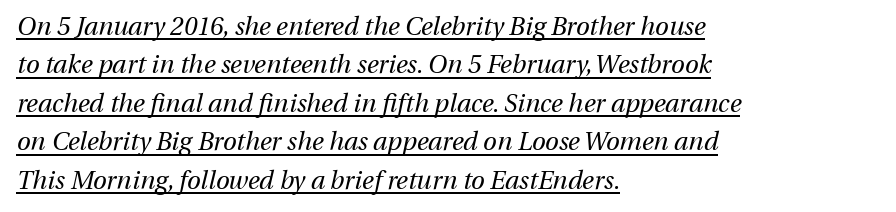
{"italic": "yes", "lean": "right", "slant_degrees": 13, "bold": "no", "underline": "yes", "align": "left", "line_spacing": "normal", "line_spacing_ratio": 1.54, "letter_spacing": "normal", "letter_spacing_em": 0.0, "glyph_px": 25}
